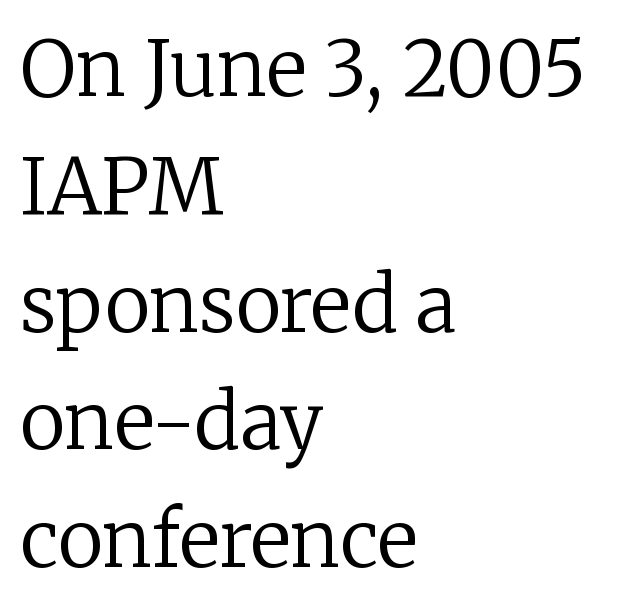
{"serif": "yes", "italic": "no", "bold": "no", "weight": "regular", "width": "normal", "stroke_contrast": "low", "x_height": "medium", "monospaced": "no", "underline": "no", "align": "left", "line_spacing": "normal", "line_spacing_ratio": 1.53, "letter_spacing": "normal", "letter_spacing_em": 0.0, "glyph_px": 77}
